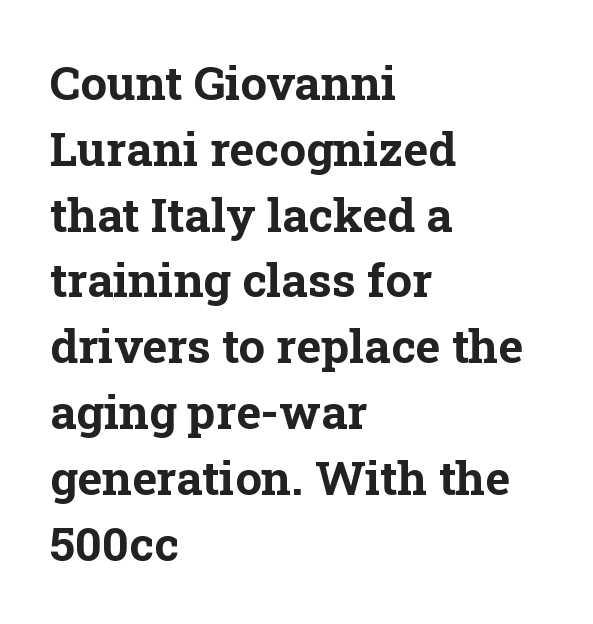
Q: Is the text bold? A: Yes.
Q: Is the text italic (slanted)? A: No, it is upright.
Q: Is the typeface a serif or a sans-serif typeface? A: Serif.
Q: Is the text underlined? A: No.
Q: How is the paragraph aligned? A: Left-aligned.
Q: Is the spacing between letters normal or unusually wide? A: Normal.
Q: Is the spacing between lines tight, normal or loose? A: Normal.
Q: Width (condensed, normal, or wide)? A: Normal.
Q: Stroke contrast? A: Low.
Q: x-height? A: Medium.
Q: Monospaced? A: No.
